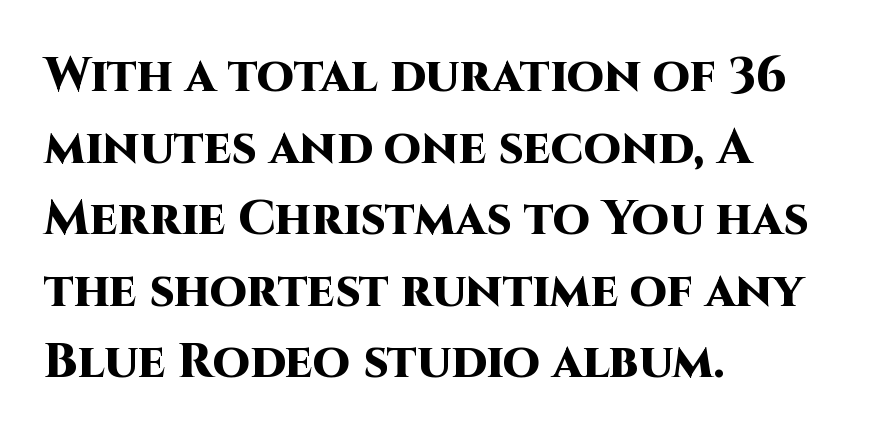
Q: Is the text bold? A: Yes.
Q: Is the text italic (slanted)? A: No, it is upright.
Q: Is the typeface a serif or a sans-serif typeface? A: Sans-serif.
Q: Is the text underlined? A: No.
Q: How is the paragraph aligned? A: Left-aligned.
Q: Is the spacing between letters normal or unusually wide? A: Normal.
Q: Is the spacing between lines tight, normal or loose? A: Normal.
Q: Width (condensed, normal, or wide)? A: Normal.
Q: Stroke contrast? A: High.
Q: x-height? A: Large.
Q: Monospaced? A: No.
